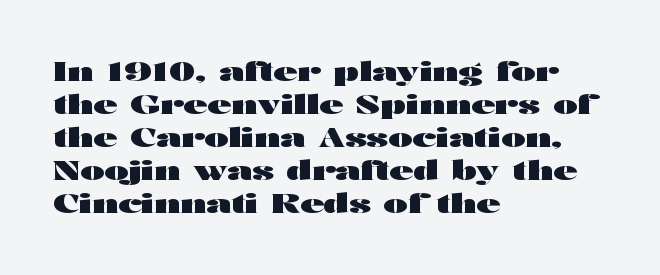
{"italic": "no", "bold": "yes", "underline": "no", "align": "left", "line_spacing": "normal", "line_spacing_ratio": 1.27, "letter_spacing": "normal", "letter_spacing_em": 0.0, "glyph_px": 26}
